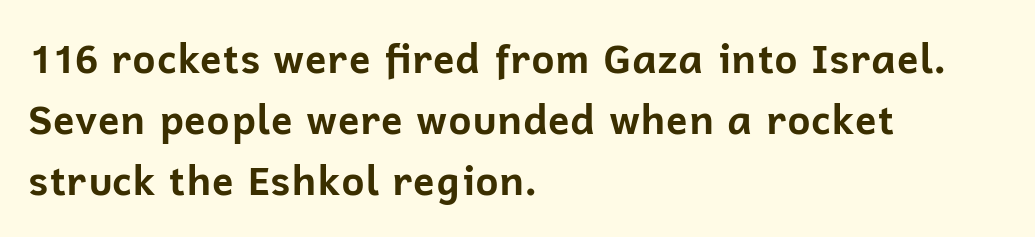
Check under the words: just untouched page. This sample uses a sans-serif face. Tracking value appears to be zero — textbook default spacing. A full-strength bold gives these letters their thick strokes. The axis of the letterforms is exactly vertical.
